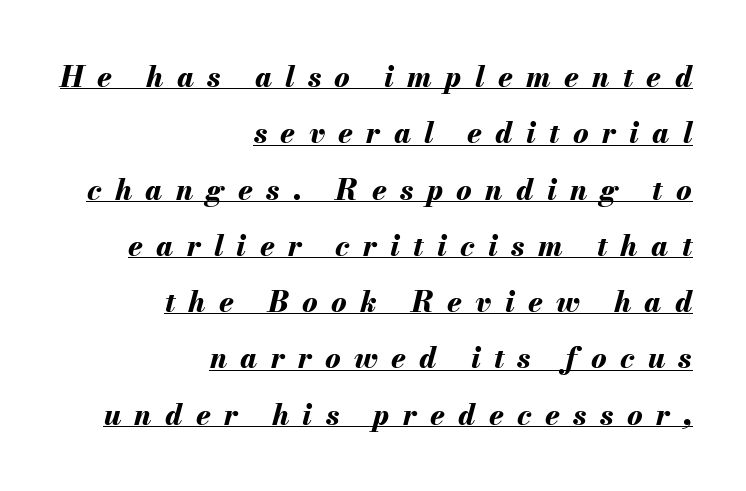
Leftover space on each line is placed entirely before the opening word. Tracking value appears strongly positive — letters spread wide. Like a heading marked for emphasis, these lines bear an underscore. Is this a fixed-width face? No — the glyphs have proportional, varying widths. Yep, that's italic — everything's leaning.
